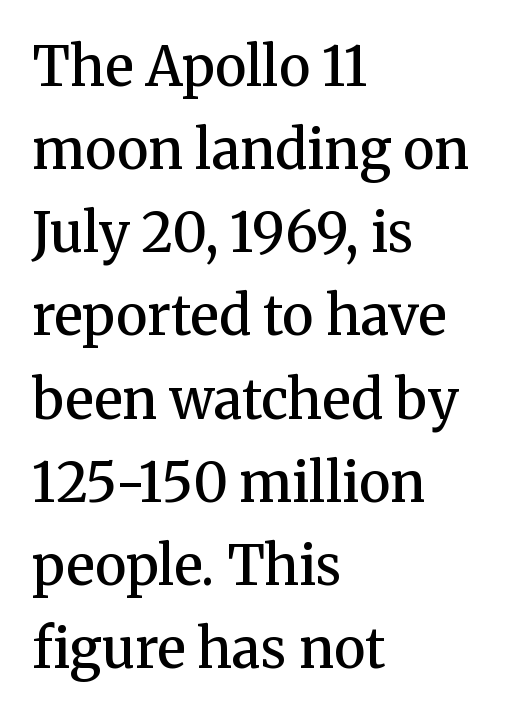
The image shows 54 px semibold serif type, upright; set left-aligned, normal line spacing (1.54x), normal letter spacing, not underlined; medium stroke contrast and a medium x-height.
